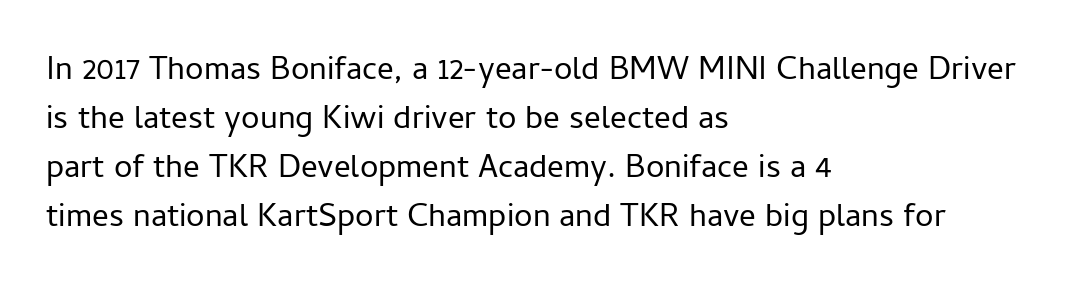
{"serif": "no", "italic": "no", "bold": "no", "weight": "regular", "width": "normal", "stroke_contrast": "low", "x_height": "medium", "monospaced": "no", "underline": "no", "align": "left", "line_spacing": "normal", "line_spacing_ratio": 1.48, "letter_spacing": "normal", "letter_spacing_em": 0.0, "glyph_px": 33}
